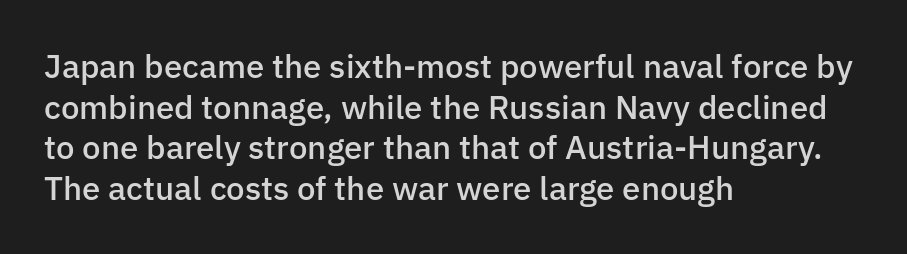
Beneath every word, the page is bare. No italicization has been applied; the sample stays upright. Semibold letterforms, between regular and bold. Alignment: flush left.
